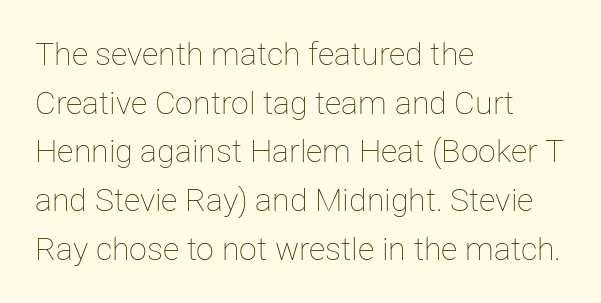
Q: Is the text bold? A: No.
Q: Is the text italic (slanted)? A: No, it is upright.
Q: Is the text underlined? A: No.
Q: How is the paragraph aligned? A: Left-aligned.
Q: Is the spacing between letters normal or unusually wide? A: Normal.
Q: Is the spacing between lines tight, normal or loose? A: Normal.
Q: Width (condensed, normal, or wide)? A: Normal.
Q: Stroke contrast? A: Low.
Q: x-height? A: Medium.
Q: Monospaced? A: No.
